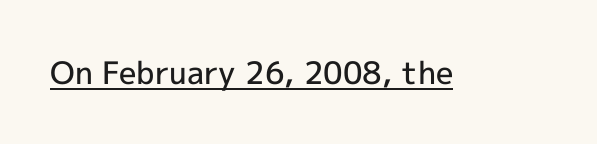
Q: Is the text bold? A: Semi-bold.
Q: Is the text italic (slanted)? A: No, it is upright.
Q: Is the typeface a serif or a sans-serif typeface? A: Sans-serif.
Q: Is the text underlined? A: Yes.
Q: Is the spacing between letters normal or unusually wide? A: Normal.
Q: Width (condensed, normal, or wide)? A: Normal.
Q: x-height? A: Medium.
Q: Monospaced? A: No.
